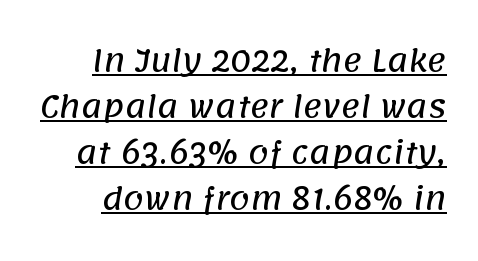
The image shows 29 px sans-serif type; set normal line spacing (1.59x), normal letter spacing, underlined; low stroke contrast and a large x-height.
